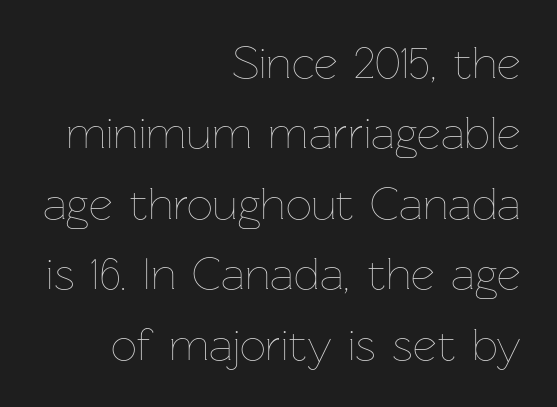
The image shows 46 px thin type, upright; set right-aligned, normal line spacing (1.53x), normal letter spacing, not underlined; low stroke contrast and a medium x-height.
